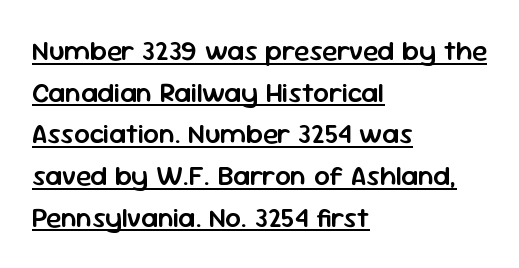
The passage is arranged the way most books set body copy — flush left. A typesetter would label this face a sans. The typography opts for an upright posture over an oblique one. A typesetter would call this zero additional tracking. This sample keeps an unexceptional amount of space between lines. A typesetter would call this proportional, since set widths differ per character.
